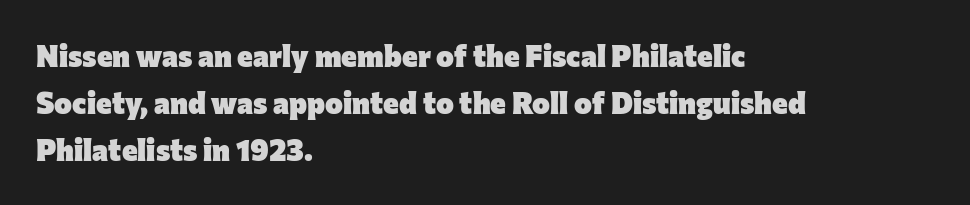
The image shows 30 px heavy sans-serif type, upright; set left-aligned, normal line spacing (1.57x), normal letter spacing, not underlined; low stroke contrast and a medium x-height.
